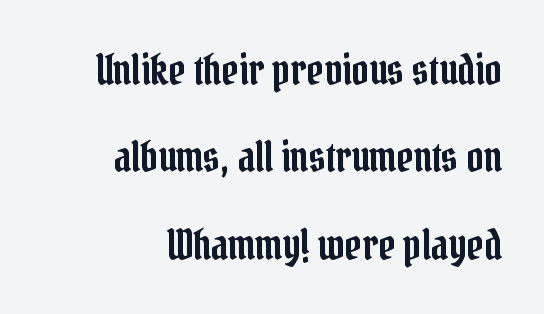
{"serif": "yes", "italic": "no", "width": "condensed", "stroke_contrast": "low", "x_height": "medium", "monospaced": "no", "underline": "no", "align": "right", "line_spacing": "loose", "line_spacing_ratio": 2.08, "letter_spacing": "normal", "letter_spacing_em": 0.0, "glyph_px": 42}
